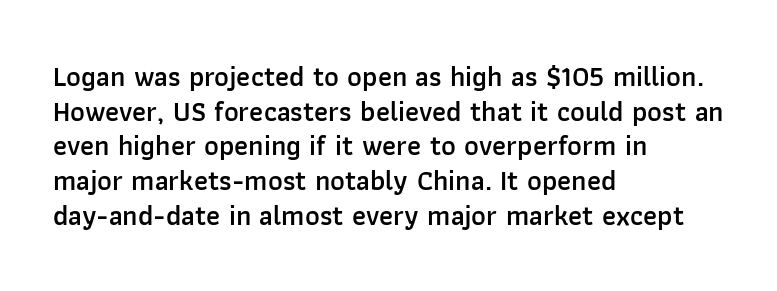
{"serif": "no", "italic": "no", "bold": "semi", "weight": "semibold", "width": "normal", "stroke_contrast": "low", "x_height": "medium", "monospaced": "no", "underline": "no", "align": "left", "line_spacing_ratio": 1.24, "letter_spacing": "normal", "letter_spacing_em": 0.0, "glyph_px": 28}
